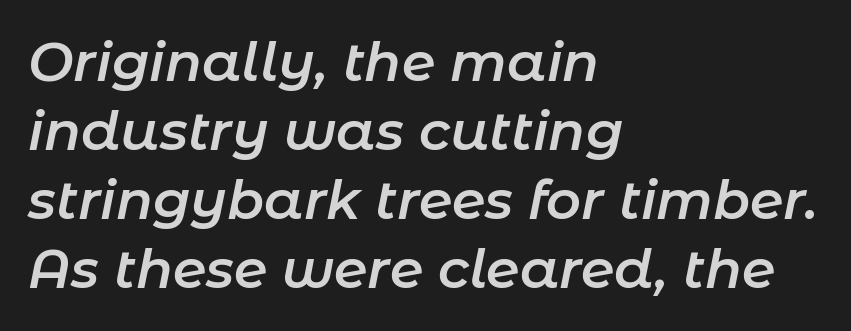
Q: Is the text bold? A: Semi-bold.
Q: Is the text italic (slanted)? A: Yes, it leans right by about 11 degrees.
Q: Is the text underlined? A: No.
Q: How is the paragraph aligned? A: Left-aligned.
Q: Is the spacing between letters normal or unusually wide? A: Normal.
Q: Is the spacing between lines tight, normal or loose? A: Normal.
Q: Width (condensed, normal, or wide)? A: Normal.
Q: Stroke contrast? A: Low.
Q: x-height? A: Medium.
Q: Monospaced? A: No.
